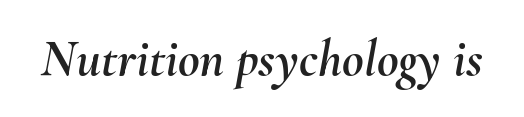
The image shows 53 px text type, italic (leaning right); set normal letter spacing, not underlined; medium stroke contrast and a small x-height.
